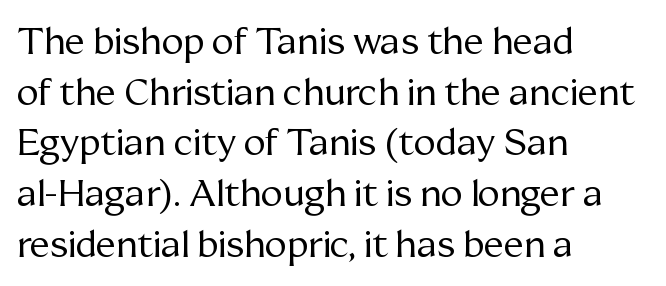
{"serif": "yes", "italic": "no", "bold": "no", "weight": "regular", "width": "normal", "stroke_contrast": "medium", "x_height": "medium", "monospaced": "no", "underline": "no", "align": "left", "line_spacing": "normal", "line_spacing_ratio": 1.37, "letter_spacing": "normal", "letter_spacing_em": 0.0, "glyph_px": 37}
